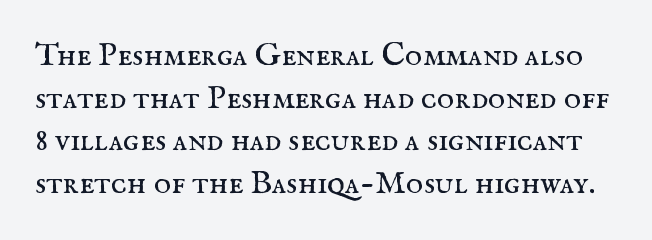
Q: Is the text bold? A: No.
Q: Is the text italic (slanted)? A: No, it is upright.
Q: Is the typeface a serif or a sans-serif typeface? A: Serif.
Q: Is the text underlined? A: No.
Q: Is the spacing between letters normal or unusually wide? A: Normal.
Q: Is the spacing between lines tight, normal or loose? A: Normal.
Q: Width (condensed, normal, or wide)? A: Normal.
Q: Stroke contrast? A: Medium.
Q: x-height? A: Small.
Q: Monospaced? A: No.
